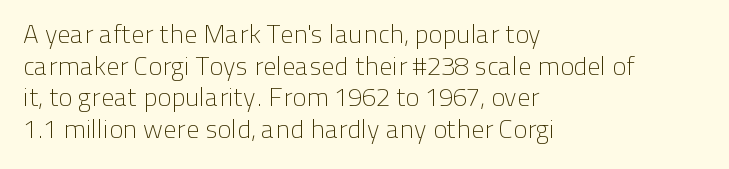
Nope, not italic — everything's standing straight. The font is comparable to plain body text, perhaps lighter. Inter-character spacing is left at the font's built-in metrics. The zone under the glyphs is completely vacant. These lines are set flush left with a ragged right edge.
